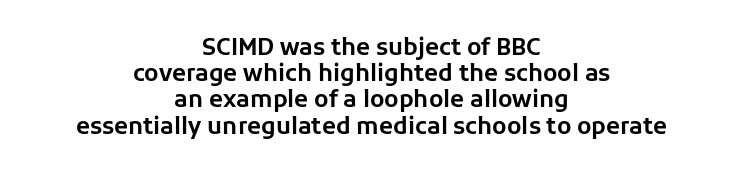
{"italic": "no", "underline": "no", "align": "center", "line_spacing": "tight", "line_spacing_ratio": 1.14, "letter_spacing": "normal", "letter_spacing_em": 0.0, "glyph_px": 23}
